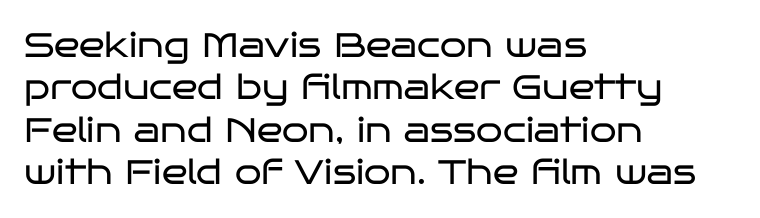
{"serif": "no", "italic": "no", "bold": "no", "weight": "regular", "width": "wide", "stroke_contrast": "low", "x_height": "large", "monospaced": "no", "underline": "no", "align": "left", "line_spacing": "normal", "line_spacing_ratio": 1.25, "letter_spacing": "normal", "letter_spacing_em": 0.0, "glyph_px": 34}
